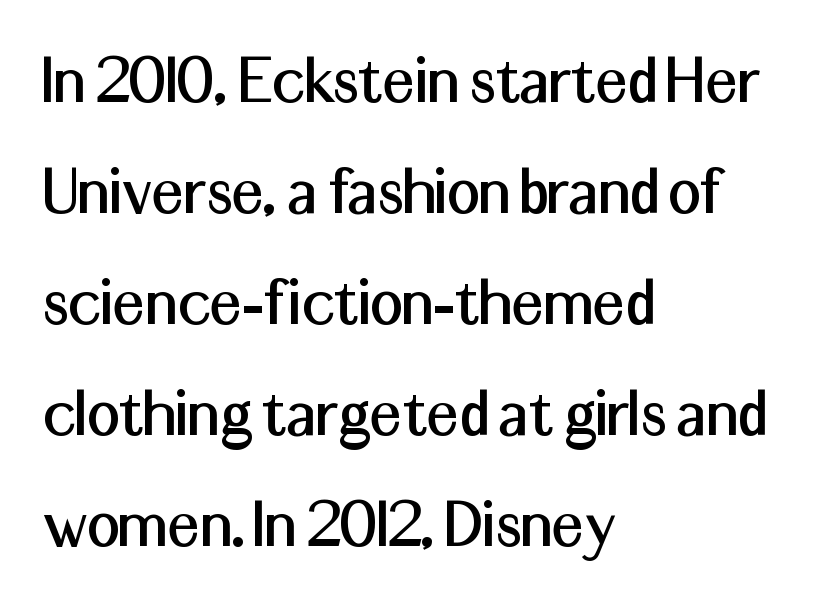
The image shows 72 px sans-serif type, upright; set left-aligned, normal line spacing (1.54x), normal letter spacing, not underlined; medium stroke contrast and a medium x-height.
